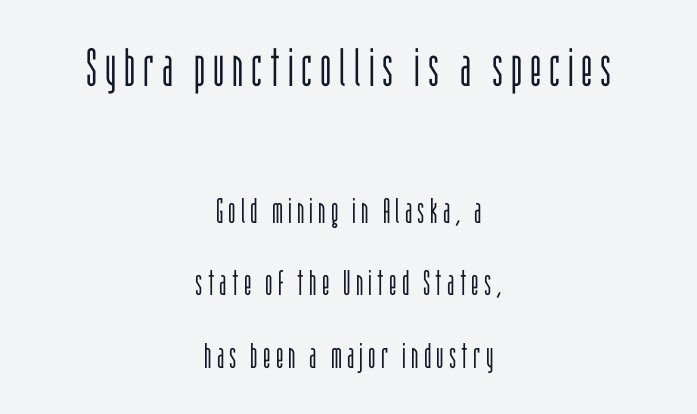
{"serif": "no", "italic": "no", "bold": "no", "weight": "light", "width": "condensed", "stroke_contrast": "low", "x_height": "large", "monospaced": "no", "underline": "no", "align": "center", "line_spacing": "loose", "line_spacing_ratio": 2.08, "larger_block": "first", "size_ratio": 1.51, "glyph_px": 53}
